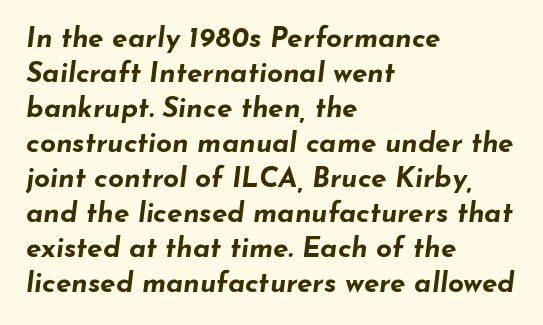
{"italic": "yes", "lean": "right", "slant_degrees": 7, "bold": "yes", "weight": "bold", "width": "wide", "stroke_contrast": "low", "x_height": "small", "monospaced": "no", "underline": "no", "align": "left", "line_spacing": "normal", "line_spacing_ratio": 1.25, "letter_spacing": "normal", "letter_spacing_em": 0.0, "glyph_px": 28}
